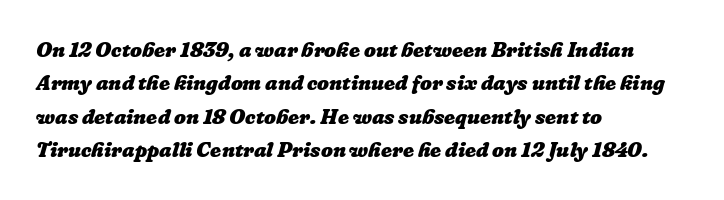
Q: Is the text bold? A: Yes.
Q: Is the text underlined? A: No.
Q: How is the paragraph aligned? A: Left-aligned.
Q: Is the spacing between letters normal or unusually wide? A: Normal.
Q: Is the spacing between lines tight, normal or loose? A: Normal.
